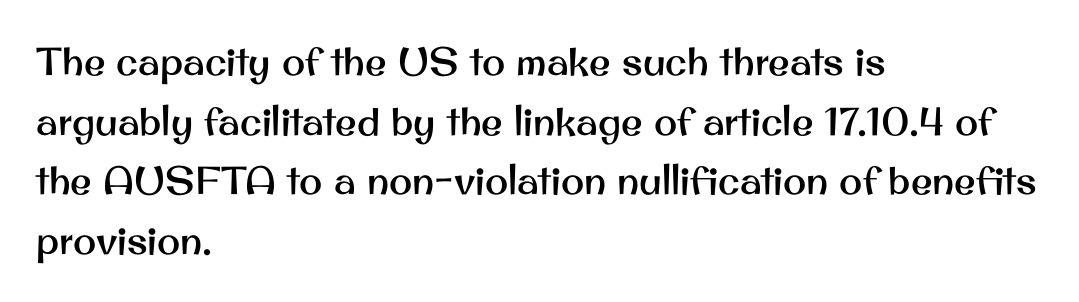
Q: Is the text italic (slanted)? A: No, it is upright.
Q: Is the typeface a serif or a sans-serif typeface? A: Sans-serif.
Q: Is the text underlined? A: No.
Q: How is the paragraph aligned? A: Left-aligned.
Q: Is the spacing between letters normal or unusually wide? A: Normal.
Q: Is the spacing between lines tight, normal or loose? A: Normal.
Q: Width (condensed, normal, or wide)? A: Normal.
Q: Stroke contrast? A: Medium.
Q: x-height? A: Small.
Q: Monospaced? A: No.
